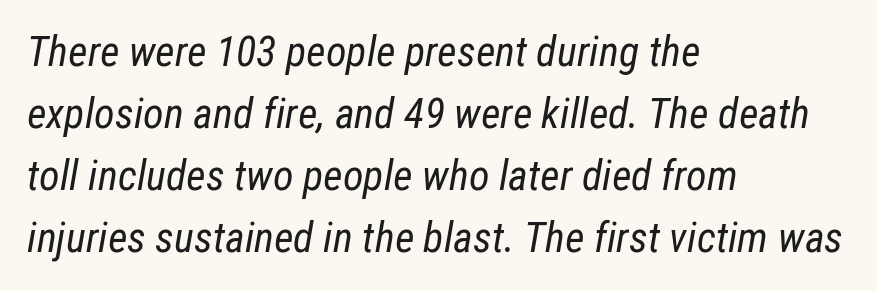
The image shows 42 px regular-weight, condensed type, italic (leaning right); set left-aligned, normal line spacing (1.48x), normal letter spacing, not underlined; low stroke contrast and a medium x-height.
